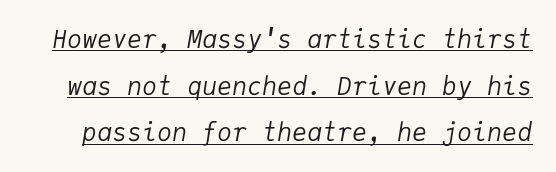
The image shows 25 px text type, italic (leaning right); set line spacing 1.87x, normal letter spacing, underlined.
